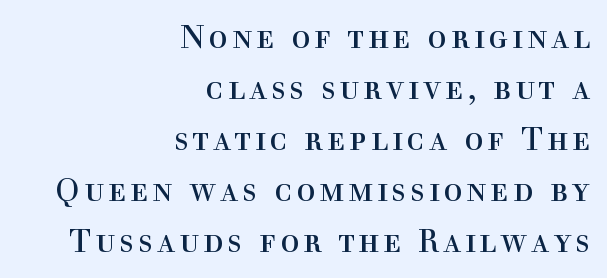
What kind of face is this? One with serifs. A typesetter would call this proportional, since set widths differ per character. Descenders hang freely into open space. No italicization has been applied; the sample stays upright. This reads as an unemphasized weight, regular at the heaviest.
